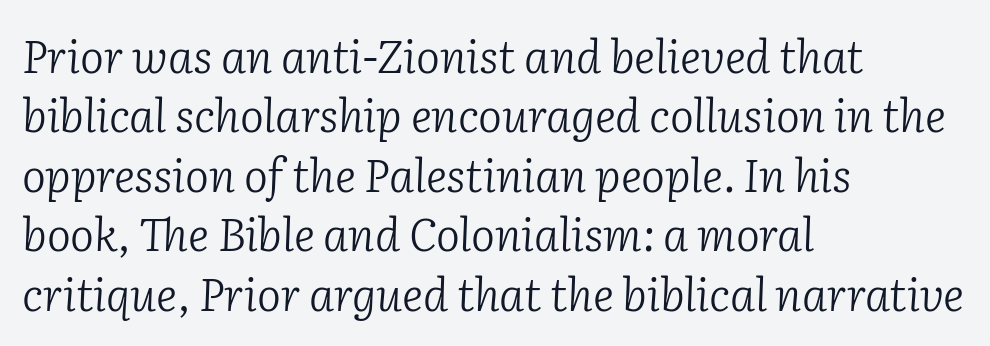
The image shows 45 px light serif type, italic (leaning right); set left-aligned, normal line spacing (1.32x), normal letter spacing, not underlined; low stroke contrast and a medium x-height.
